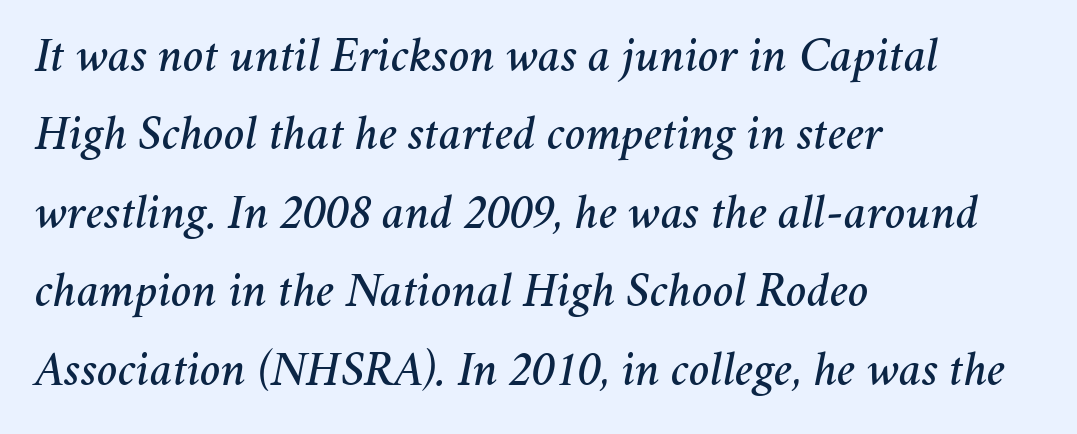
The image shows 49 px text type, italic (leaning right); set left-aligned, normal line spacing (1.6x), normal letter spacing, not underlined; medium stroke contrast and a medium x-height.
